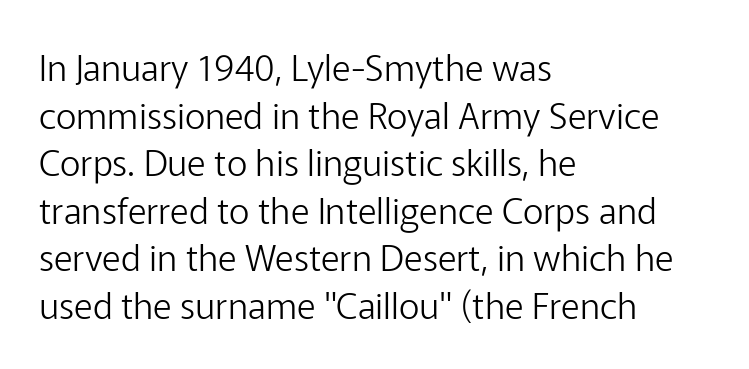
Q: Is the text bold? A: No.
Q: Is the text italic (slanted)? A: No, it is upright.
Q: Is the typeface a serif or a sans-serif typeface? A: Sans-serif.
Q: Is the text underlined? A: No.
Q: How is the paragraph aligned? A: Left-aligned.
Q: Is the spacing between letters normal or unusually wide? A: Normal.
Q: Is the spacing between lines tight, normal or loose? A: Normal.
Q: Width (condensed, normal, or wide)? A: Normal.
Q: Stroke contrast? A: Low.
Q: x-height? A: Medium.
Q: Monospaced? A: No.
